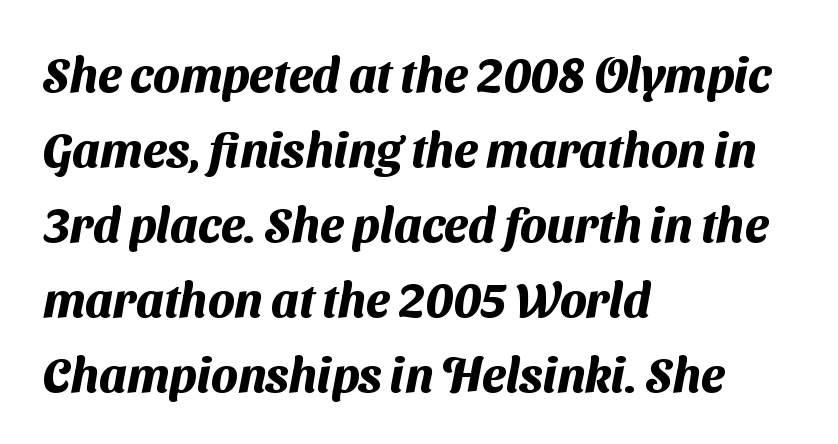
This sample has the flowing, uneven cadence of proportional lettering. Quick note: interline space is typical. Caption: multi-line text, flush left, ragged right. Nobody drew a line under any word here. Each word holds together tightly as a unit, with standard inter-letter gaps. Thick stems and heavy bowls — unmistakably bold.
